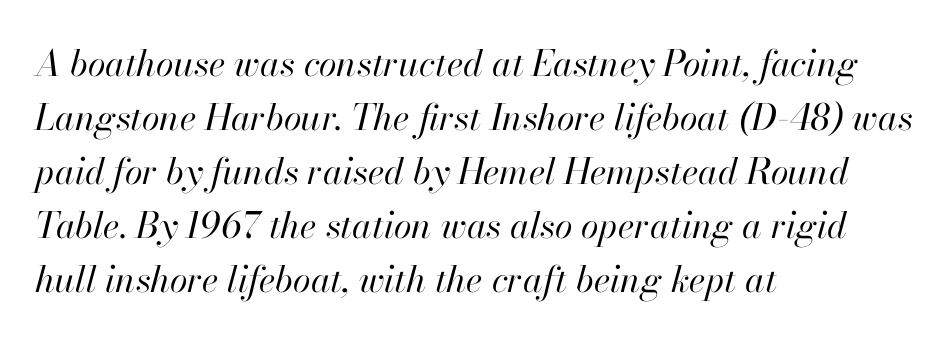
Q: Is the text bold? A: No.
Q: Is the text italic (slanted)? A: Yes, it leans right by about 13 degrees.
Q: Is the text underlined? A: No.
Q: How is the paragraph aligned? A: Left-aligned.
Q: Is the spacing between letters normal or unusually wide? A: Normal.
Q: Is the spacing between lines tight, normal or loose? A: Normal.
Q: Width (condensed, normal, or wide)? A: Normal.
Q: Stroke contrast? A: High.
Q: x-height? A: Small.
Q: Monospaced? A: No.
